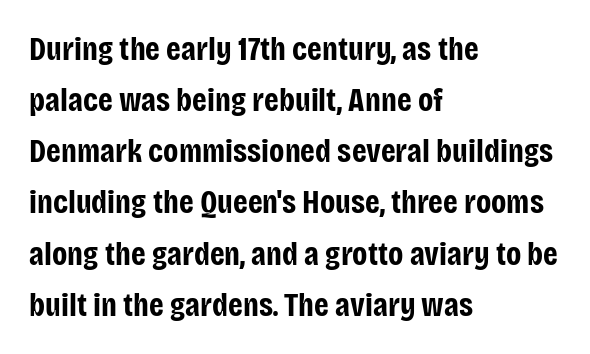
Q: Is the text bold? A: Yes.
Q: Is the text italic (slanted)? A: No, it is upright.
Q: Is the typeface a serif or a sans-serif typeface? A: Sans-serif.
Q: Is the text underlined? A: No.
Q: How is the paragraph aligned? A: Left-aligned.
Q: Is the spacing between letters normal or unusually wide? A: Normal.
Q: Is the spacing between lines tight, normal or loose? A: Normal.
Q: Width (condensed, normal, or wide)? A: Condensed.
Q: Stroke contrast? A: Low.
Q: x-height? A: Large.
Q: Monospaced? A: No.
